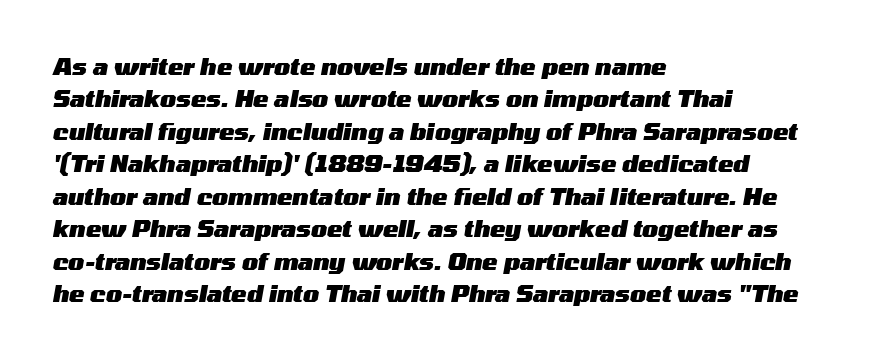
Q: Is the text bold? A: Yes.
Q: Is the text italic (slanted)? A: Yes, it leans right by about 10 degrees.
Q: Is the text underlined? A: No.
Q: How is the paragraph aligned? A: Left-aligned.
Q: Is the spacing between letters normal or unusually wide? A: Normal.
Q: Is the spacing between lines tight, normal or loose? A: Normal.
